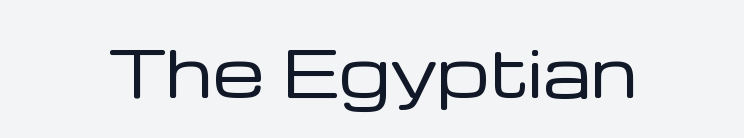
The image shows 65 px regular-weight sans-serif type, upright; set normal letter spacing, not underlined; low stroke contrast and a medium x-height.
